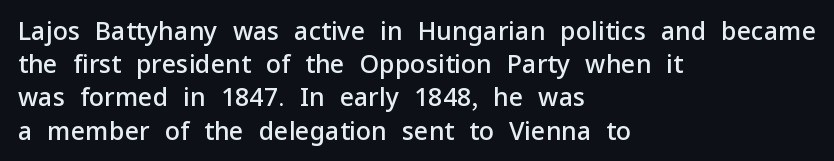
Q: Is the text bold? A: Semi-bold.
Q: Is the text italic (slanted)? A: No, it is upright.
Q: Is the text underlined? A: No.
Q: How is the paragraph aligned? A: Left-aligned.
Q: Is the spacing between letters normal or unusually wide? A: Normal.
Q: Is the spacing between lines tight, normal or loose? A: Normal.
